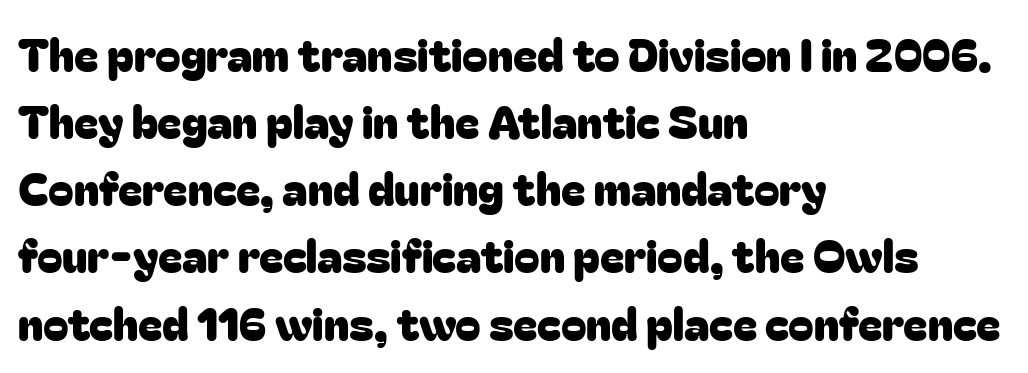
These lines are set flush left with a ragged right edge. Successive baselines arrive at the customary interval. The typography opts for an upright posture over an oblique one. To sum up the face: it is a sans, with no serifs. Decoration check: the copy has no underline.
